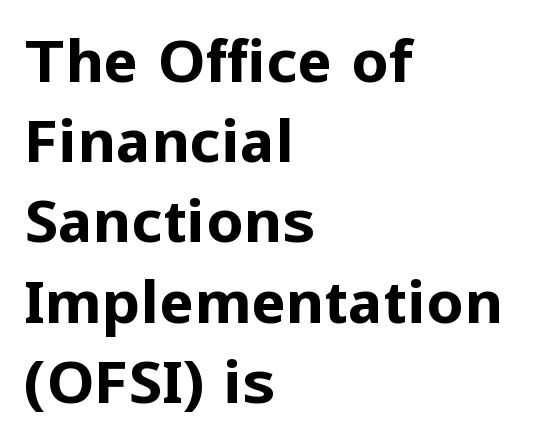
The image shows 59 px bold sans-serif type, upright; set left-aligned, normal line spacing (1.36x), normal letter spacing, not underlined; low stroke contrast and a medium x-height.
